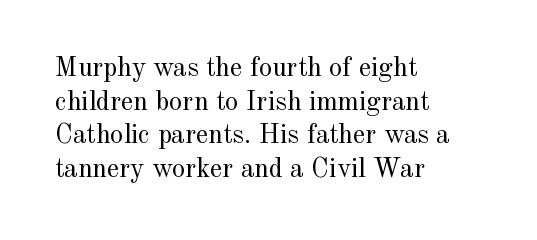
{"italic": "no", "bold": "no", "underline": "no", "align": "left", "line_spacing": "normal", "line_spacing_ratio": 1.25, "letter_spacing": "normal", "letter_spacing_em": 0.0, "glyph_px": 27}
